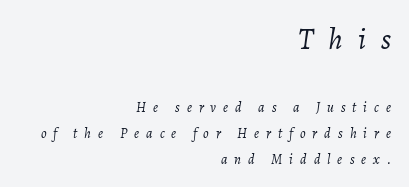
Q: Is the text bold? A: No.
Q: Is the text italic (slanted)? A: Yes, it leans right by about 7 degrees.
Q: Is the text underlined? A: No.
Q: How is the paragraph aligned? A: Right-aligned.
Q: Is the spacing between letters normal or unusually wide? A: Unusually wide.
Q: Which block of text is set in a larger size, the first (top) or the second (bottom)? A: The first (top) one.
Q: Width (condensed, normal, or wide)? A: Normal.
Q: Stroke contrast? A: Low.
Q: x-height? A: Medium.
Q: Monospaced? A: No.
